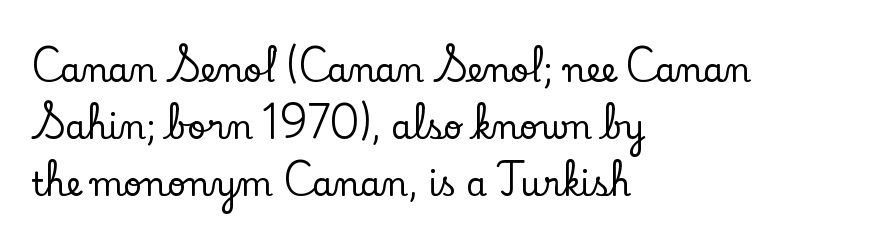
Q: Is the text italic (slanted)? A: No, it is upright.
Q: Is the typeface a serif or a sans-serif typeface? A: Serif.
Q: Is the text underlined? A: No.
Q: How is the paragraph aligned? A: Left-aligned.
Q: Is the spacing between letters normal or unusually wide? A: Normal.
Q: Width (condensed, normal, or wide)? A: Normal.
Q: Stroke contrast? A: Low.
Q: x-height? A: Small.
Q: Monospaced? A: No.
